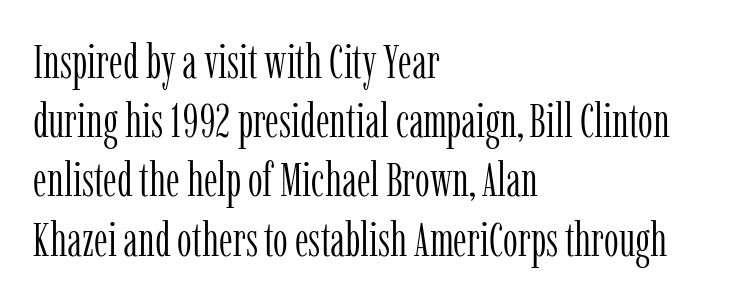
The image shows 47 px light, condensed serif type, upright; set left-aligned, normal line spacing (1.26x), normal letter spacing, not underlined; low stroke contrast and a medium x-height.
